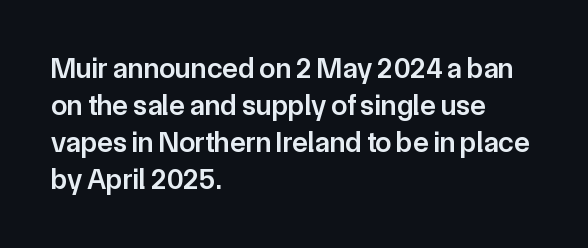
{"serif": "no", "italic": "no", "bold": "semi", "weight": "semibold", "width": "normal", "stroke_contrast": "low", "x_height": "medium", "monospaced": "no", "underline": "no", "align": "left", "line_spacing": "normal", "line_spacing_ratio": 1.28, "letter_spacing": "normal", "letter_spacing_em": 0.0, "glyph_px": 29}
